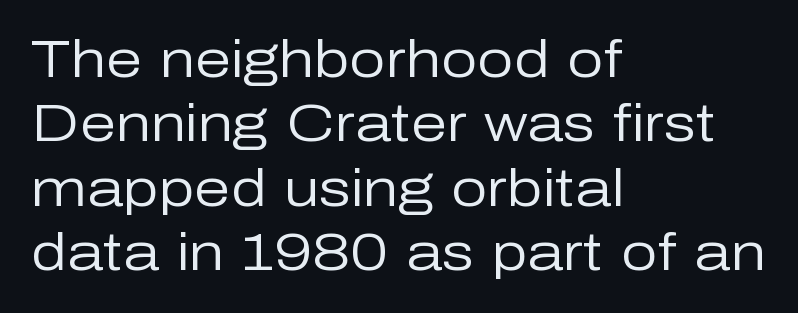
Q: Is the text bold? A: No.
Q: Is the text italic (slanted)? A: No, it is upright.
Q: Is the typeface a serif or a sans-serif typeface? A: Sans-serif.
Q: Is the text underlined? A: No.
Q: How is the paragraph aligned? A: Left-aligned.
Q: Is the spacing between letters normal or unusually wide? A: Normal.
Q: Width (condensed, normal, or wide)? A: Normal.
Q: Stroke contrast? A: Low.
Q: x-height? A: Medium.
Q: Monospaced? A: No.
